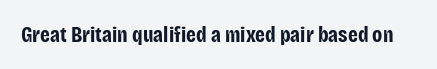
Q: Is the text bold? A: Yes.
Q: Is the text italic (slanted)? A: No, it is upright.
Q: Is the text underlined? A: No.
Q: Is the spacing between letters normal or unusually wide? A: Normal.
